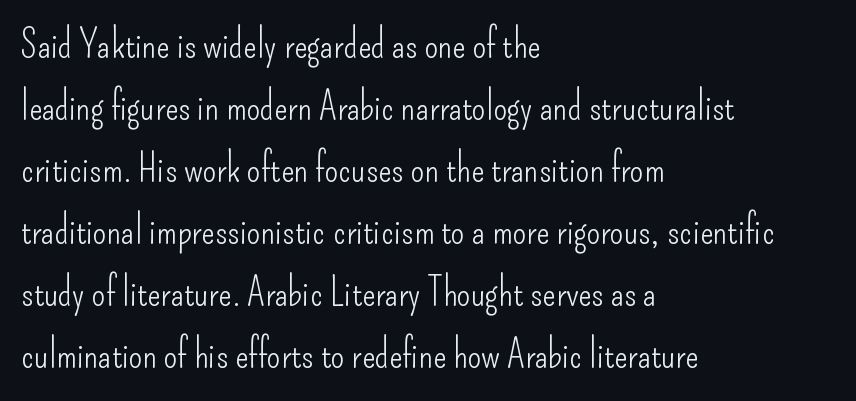
The image shows 39 px light, condensed sans-serif type, upright; set left-aligned, normal line spacing (1.59x), normal letter spacing, not underlined; low stroke contrast and a small x-height.
